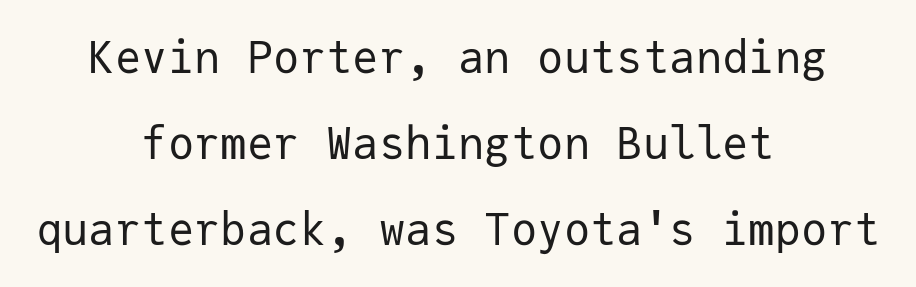
The image shows 44 px regular-weight sans-serif type, upright, monospaced; set centered, loose line spacing (1.96x), normal letter spacing, not underlined; low stroke contrast and a medium x-height.
